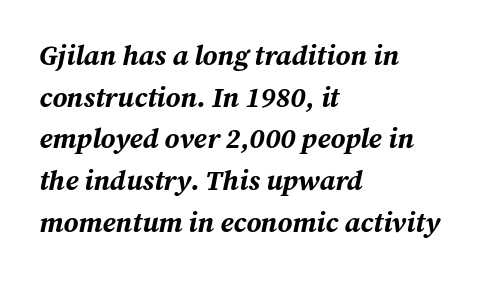
{"italic": "yes", "lean": "right", "slant_degrees": 12, "bold": "yes", "weight": "bold", "width": "normal", "stroke_contrast": "medium", "x_height": "medium", "monospaced": "no", "underline": "no", "align": "left", "line_spacing": "normal", "line_spacing_ratio": 1.49, "letter_spacing": "normal", "letter_spacing_em": 0.0, "glyph_px": 28}
